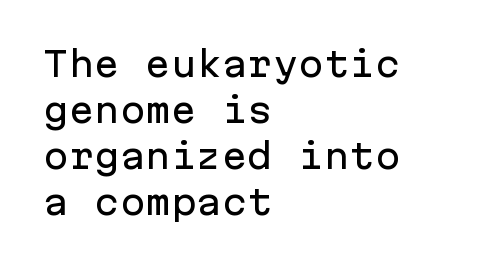
The image shows 34 px sans-serif type, upright, monospaced; set left-aligned, normal line spacing (1.35x), normal letter spacing, not underlined; low stroke contrast and a medium x-height.
